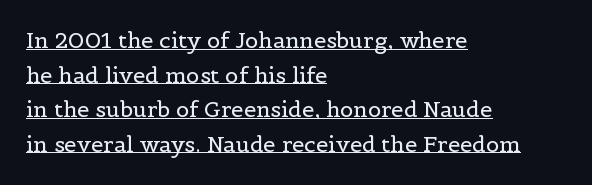
{"italic": "no", "bold": "no", "underline": "yes", "align": "left", "line_spacing": "normal", "line_spacing_ratio": 1.57, "letter_spacing": "normal", "letter_spacing_em": 0.0, "glyph_px": 22}
